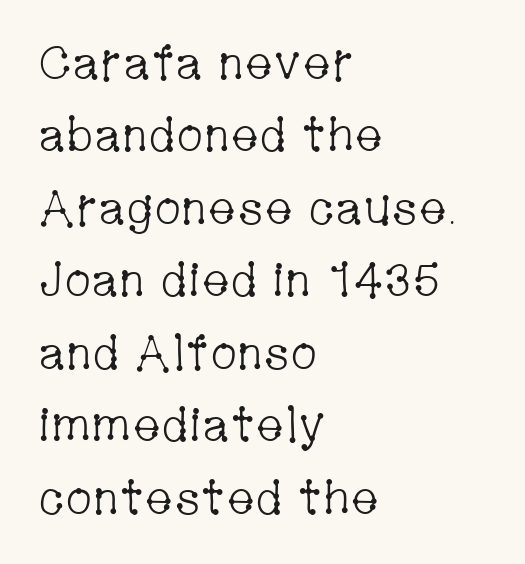
Q: Is the text bold? A: No.
Q: Is the text italic (slanted)? A: No, it is upright.
Q: Is the typeface a serif or a sans-serif typeface? A: Serif.
Q: Is the text underlined? A: No.
Q: How is the paragraph aligned? A: Left-aligned.
Q: Is the spacing between letters normal or unusually wide? A: Normal.
Q: Is the spacing between lines tight, normal or loose? A: Normal.
Q: Width (condensed, normal, or wide)? A: Condensed.
Q: Stroke contrast? A: Low.
Q: x-height? A: Medium.
Q: Monospaced? A: No.
